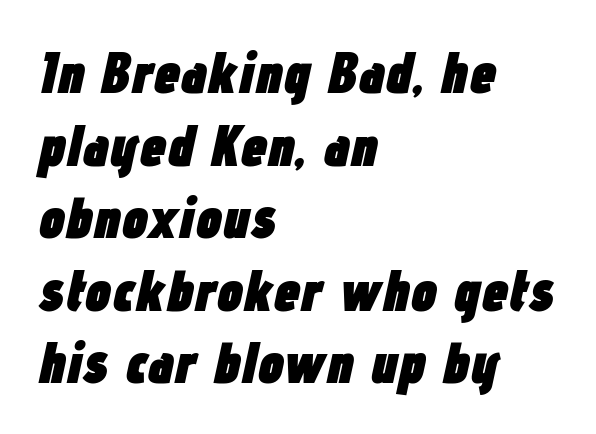
Q: Is the text bold? A: Yes.
Q: Is the text italic (slanted)? A: Yes, it leans right by about 12 degrees.
Q: Is the text underlined? A: No.
Q: How is the paragraph aligned? A: Left-aligned.
Q: Is the spacing between letters normal or unusually wide? A: Normal.
Q: Width (condensed, normal, or wide)? A: Condensed.
Q: Stroke contrast? A: Low.
Q: x-height? A: Medium.
Q: Monospaced? A: No.
